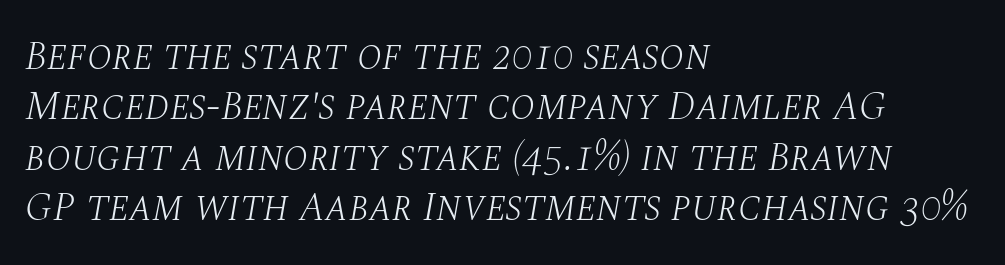
Q: Is the text bold? A: No.
Q: Is the text italic (slanted)? A: Yes, it leans right by about 10 degrees.
Q: Is the typeface a serif or a sans-serif typeface? A: Serif.
Q: Is the text underlined? A: No.
Q: How is the paragraph aligned? A: Left-aligned.
Q: Is the spacing between letters normal or unusually wide? A: Normal.
Q: Width (condensed, normal, or wide)? A: Normal.
Q: Stroke contrast? A: Medium.
Q: x-height? A: Large.
Q: Monospaced? A: No.
